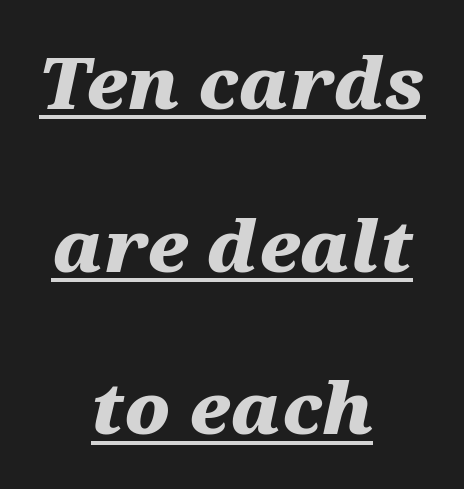
The image shows 72 px heavy, wide type, italic (leaning right); set centered, loose line spacing (2.26x), normal letter spacing, underlined; medium stroke contrast and a medium x-height.
